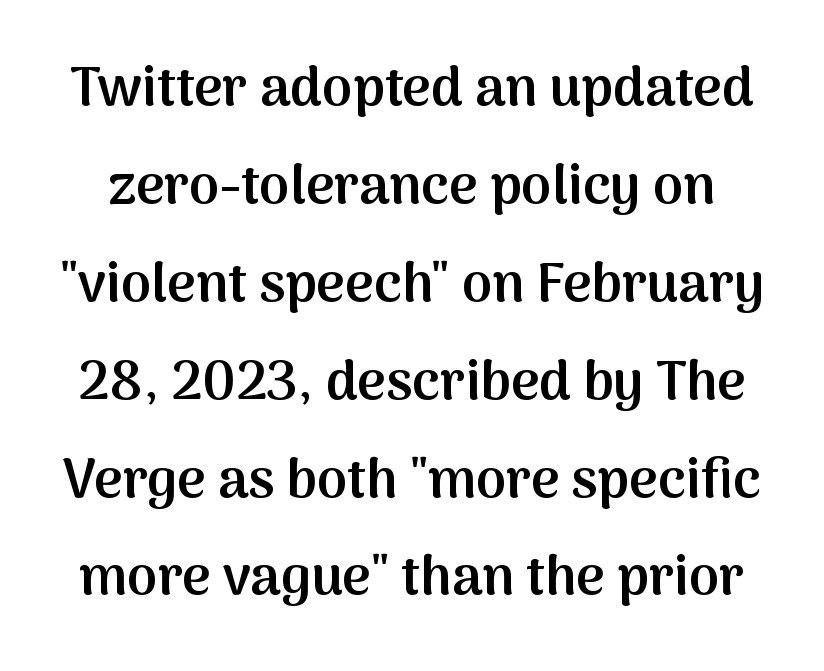
{"serif": "no", "italic": "no", "bold": "semi", "weight": "semibold", "width": "normal", "stroke_contrast": "medium", "x_height": "medium", "monospaced": "no", "underline": "no", "line_spacing_ratio": 1.78, "letter_spacing": "normal", "letter_spacing_em": 0.0, "glyph_px": 55}
